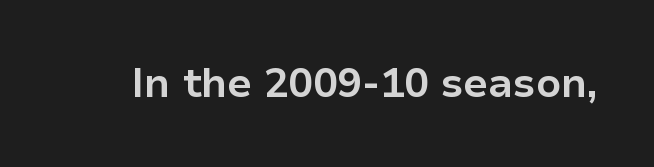
{"serif": "no", "italic": "no", "bold": "yes", "weight": "bold", "width": "normal", "stroke_contrast": "low", "x_height": "medium", "monospaced": "no", "underline": "no", "letter_spacing": "normal", "letter_spacing_em": 0.0, "glyph_px": 41}
